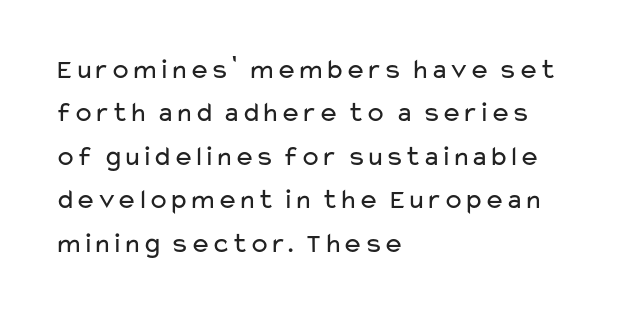
Weight class: somewhere from thin through regular. It's the straight-up-and-down kind of type. Rows of type keep a routine distance in the vertical direction. Type style note: lacks serifs. Check the space under the baseline: it is left empty.
